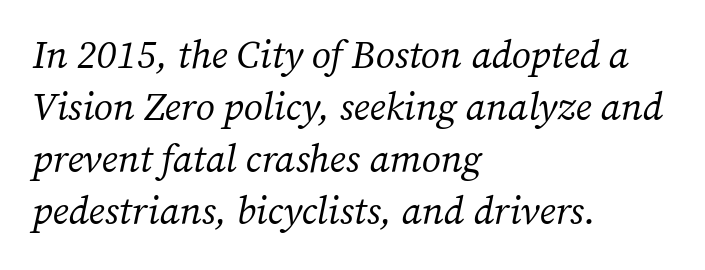
The characters are drawn with everyday or finer stroke widths. If you drew a line through each stem, it would be angled. Each line starts at the same left margin while the right side varies. If you measured baseline to baseline, you'd find a middling distance.
